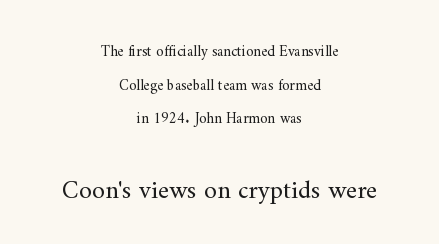
Q: Is the text bold? A: No.
Q: Is the text italic (slanted)? A: No, it is upright.
Q: Is the text underlined? A: No.
Q: How is the paragraph aligned? A: Centered.
Q: Is the spacing between letters normal or unusually wide? A: Normal.
Q: Is the spacing between lines tight, normal or loose? A: Loose.
Q: Which block of text is set in a larger size, the first (top) or the second (bottom)? A: The second (bottom) one.
